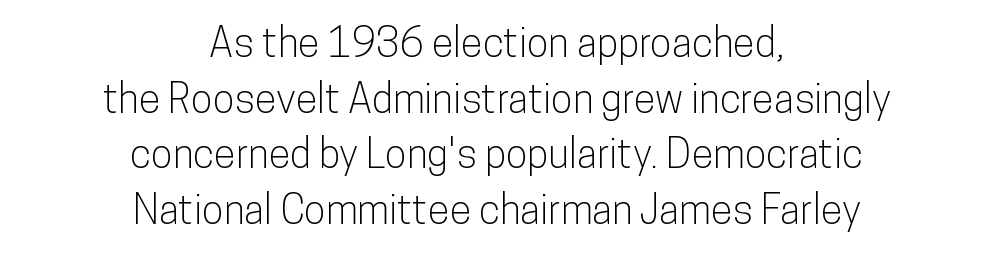
The image shows 40 px condensed sans-serif type, upright; set centered, normal line spacing (1.39x), normal letter spacing, not underlined; low stroke contrast and a medium x-height.
